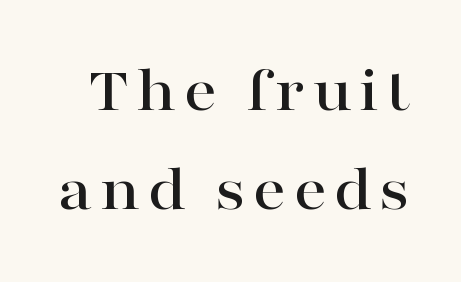
Decoration check: the copy has no underline. Designer's note — italics off, roman on. Proportional: the letters do not fall into vertical columns. The typeface chosen for these lines features serifs.
